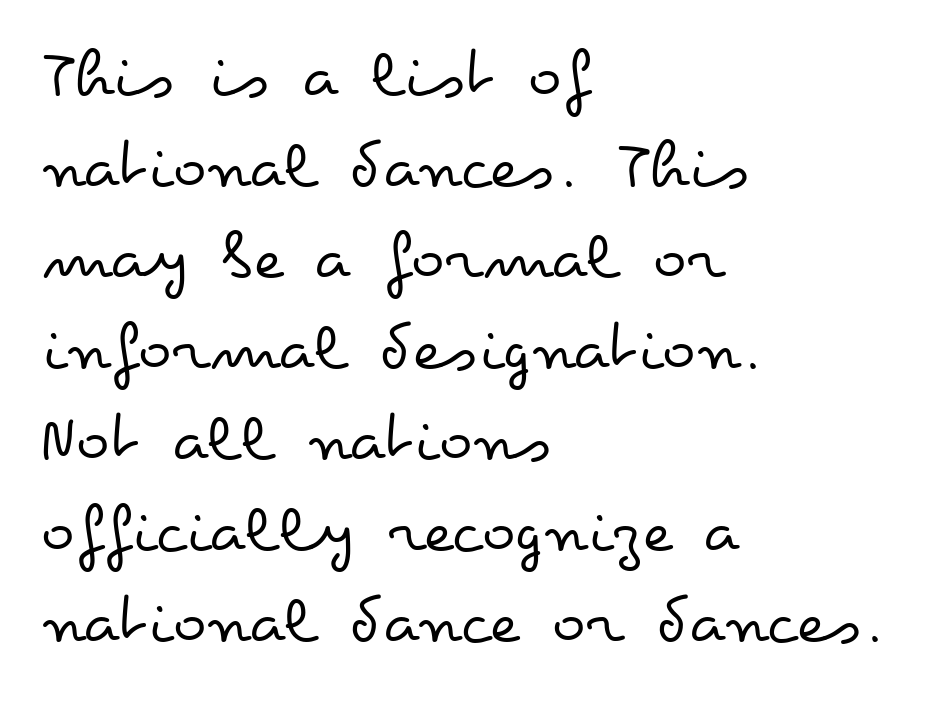
Q: Is the text bold? A: No.
Q: Is the text italic (slanted)? A: No, it is upright.
Q: Is the text underlined? A: No.
Q: How is the paragraph aligned? A: Left-aligned.
Q: Is the spacing between letters normal or unusually wide? A: Normal.
Q: Is the spacing between lines tight, normal or loose? A: Normal.
Q: Width (condensed, normal, or wide)? A: Wide.
Q: Stroke contrast? A: Low.
Q: x-height? A: Small.
Q: Monospaced? A: No.
